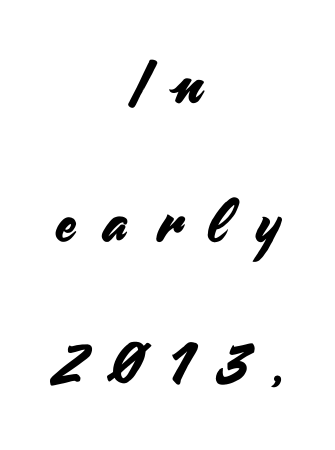
{"serif": "no", "width": "normal", "stroke_contrast": "medium", "x_height": "small", "monospaced": "no", "underline": "no", "align": "center", "line_spacing": "loose", "line_spacing_ratio": 2.35, "letter_spacing": "wide", "letter_spacing_em": 0.47, "glyph_px": 59}
